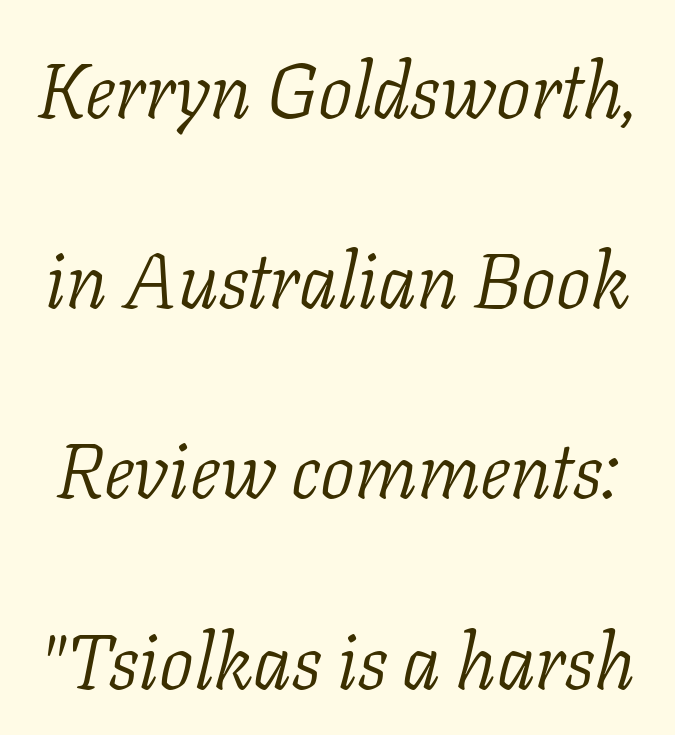
The string is rendered with underlining switched off. Notice how the stems are inclined rather than vertical — that's the hallmark of italics. This sample has the flowing, uneven cadence of proportional lettering. Observe the serifs anchoring each vertical stroke in this sample.
